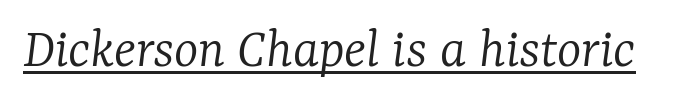
The image shows 58 px light serif type, italic (leaning right); set normal letter spacing, underlined; low stroke contrast and a medium x-height.
